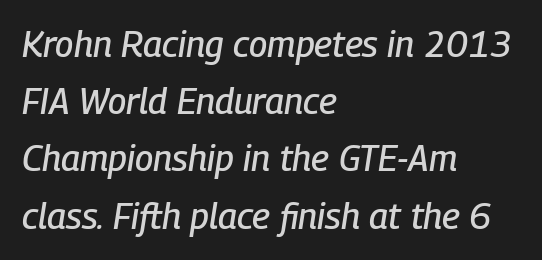
Q: Is the text italic (slanted)? A: Yes, it leans right by about 9 degrees.
Q: Is the text underlined? A: No.
Q: How is the paragraph aligned? A: Left-aligned.
Q: Is the spacing between letters normal or unusually wide? A: Normal.
Q: Is the spacing between lines tight, normal or loose? A: Normal.
Q: Width (condensed, normal, or wide)? A: Condensed.
Q: Stroke contrast? A: Low.
Q: x-height? A: Medium.
Q: Monospaced? A: No.
